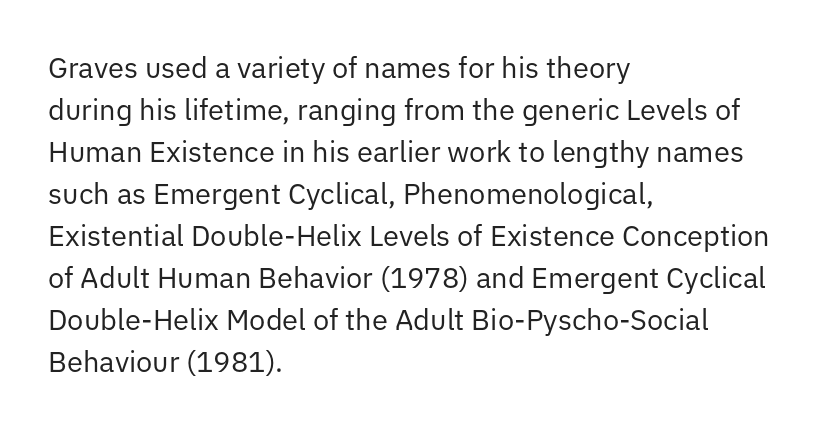
Q: Is the text bold? A: No.
Q: Is the text italic (slanted)? A: No, it is upright.
Q: Is the typeface a serif or a sans-serif typeface? A: Sans-serif.
Q: Is the text underlined? A: No.
Q: How is the paragraph aligned? A: Left-aligned.
Q: Is the spacing between letters normal or unusually wide? A: Normal.
Q: Is the spacing between lines tight, normal or loose? A: Normal.
Q: Width (condensed, normal, or wide)? A: Normal.
Q: Stroke contrast? A: Low.
Q: x-height? A: Medium.
Q: Monospaced? A: No.
